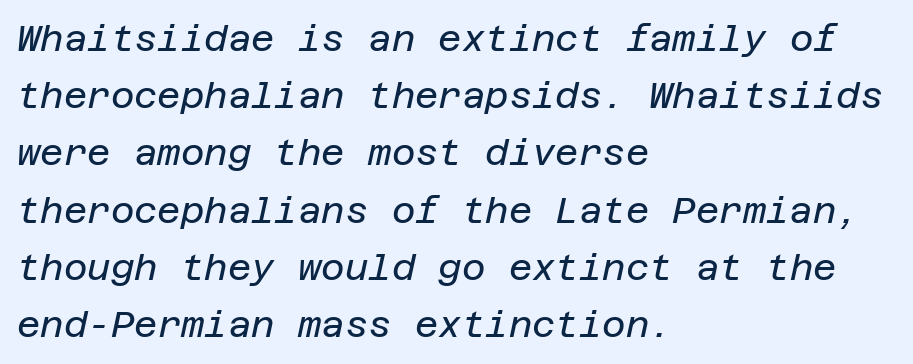
{"italic": "yes", "lean": "right", "slant_degrees": 12, "bold": "no", "weight": "regular", "width": "normal", "stroke_contrast": "low", "x_height": "large", "underline": "no", "align": "left", "line_spacing": "normal", "line_spacing_ratio": 1.59, "letter_spacing": "normal", "letter_spacing_em": 0.0, "glyph_px": 36}
